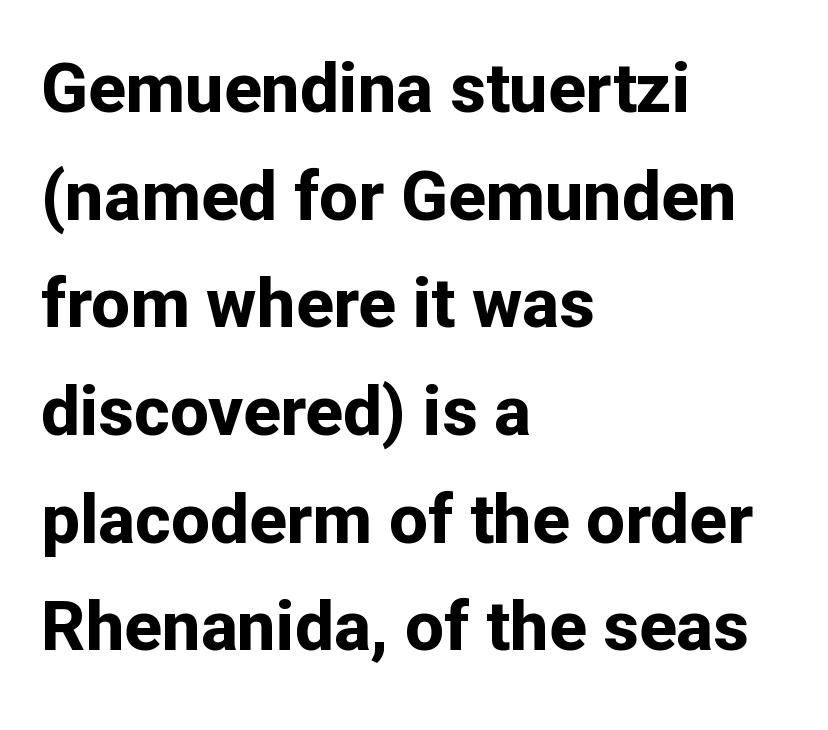
{"serif": "no", "italic": "no", "bold": "yes", "weight": "bold", "width": "normal", "stroke_contrast": "low", "x_height": "medium", "monospaced": "no", "underline": "no", "align": "left", "line_spacing": "normal", "line_spacing_ratio": 1.56, "letter_spacing": "normal", "letter_spacing_em": 0.0, "glyph_px": 69}
